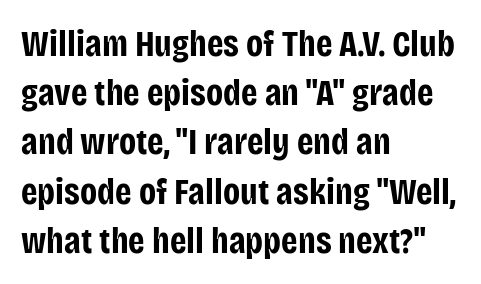
The tracking reads as untouched default to a designer's eye. In terms of posture, this sample is upright. This sample uses a sans-serif face. Where is the straight margin? On the left.
